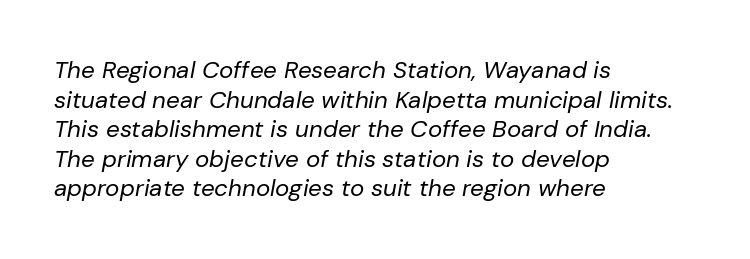
The image shows 24 px text type, italic (leaning right); set left-aligned, line spacing 1.23x, normal letter spacing, not underlined.
